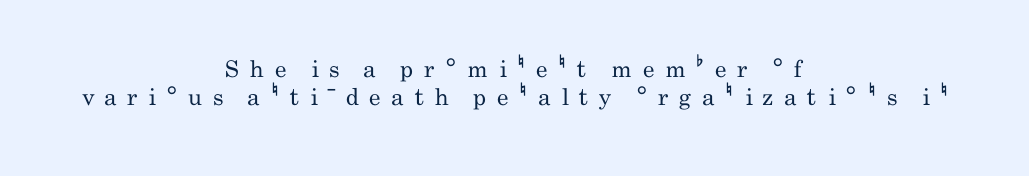
{"italic": "no", "bold": "no", "underline": "no", "align": "center", "line_spacing_ratio": 1.21, "letter_spacing": "wide", "letter_spacing_em": 0.46, "glyph_px": 23}
